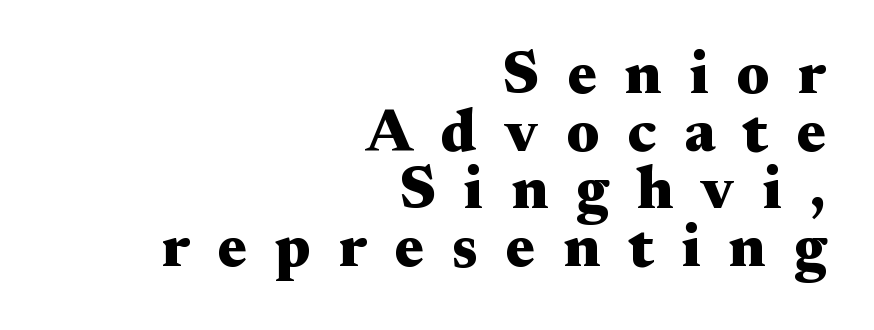
The image shows 60 px heavy, wide serif type, upright; set right-aligned, tight line spacing (0.96x), unusually wide letter spacing (+0.47 em), not underlined; medium stroke contrast and a small x-height.
